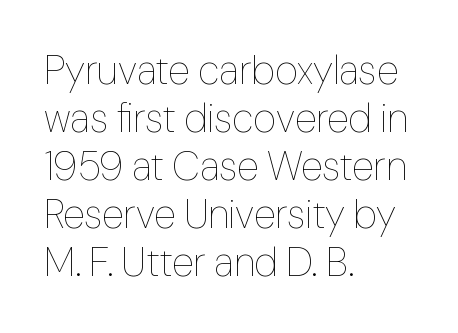
{"italic": "no", "bold": "no", "weight": "thin", "width": "normal", "stroke_contrast": "low", "x_height": "medium", "monospaced": "no", "underline": "no", "align": "left", "line_spacing_ratio": 1.2, "letter_spacing": "normal", "letter_spacing_em": 0.0, "glyph_px": 40}
